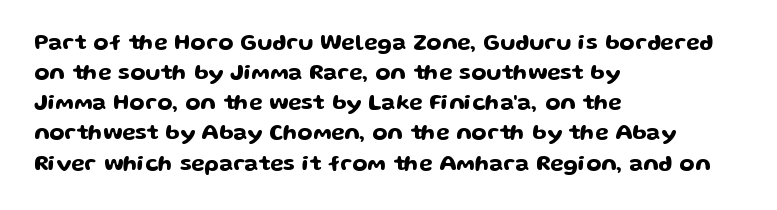
Q: Is the text italic (slanted)? A: No, it is upright.
Q: Is the text underlined? A: No.
Q: How is the paragraph aligned? A: Left-aligned.
Q: Is the spacing between letters normal or unusually wide? A: Normal.
Q: Is the spacing between lines tight, normal or loose? A: Normal.
